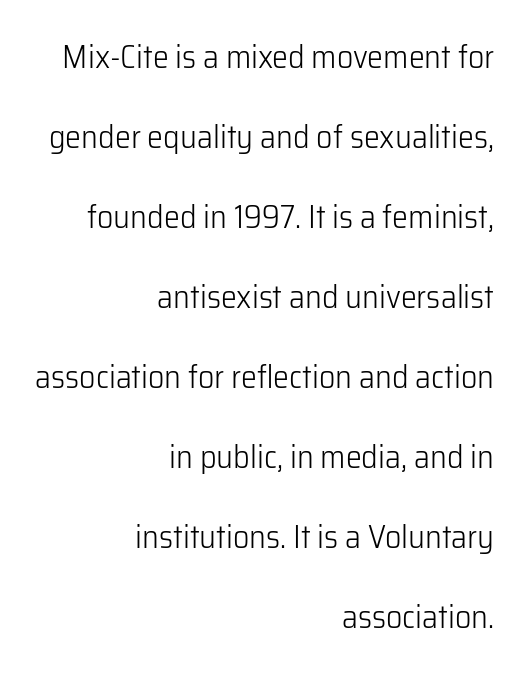
{"serif": "no", "italic": "no", "bold": "no", "weight": "light", "width": "normal", "stroke_contrast": "low", "x_height": "medium", "monospaced": "no", "underline": "no", "align": "right", "line_spacing": "loose", "line_spacing_ratio": 2.5, "letter_spacing": "normal", "letter_spacing_em": 0.0, "glyph_px": 32}
